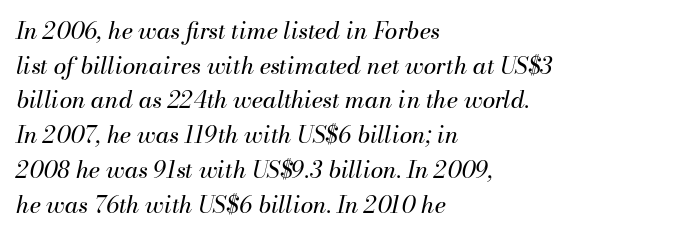
{"italic": "yes", "lean": "right", "slant_degrees": 13, "bold": "no", "underline": "no", "align": "left", "line_spacing": "normal", "line_spacing_ratio": 1.51, "letter_spacing": "normal", "letter_spacing_em": 0.0, "glyph_px": 23}
